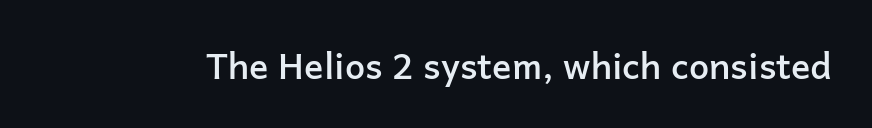
{"serif": "no", "italic": "no", "bold": "semi", "weight": "semibold", "width": "normal", "stroke_contrast": "low", "x_height": "medium", "monospaced": "no", "underline": "no", "letter_spacing": "normal", "letter_spacing_em": 0.0, "glyph_px": 36}
